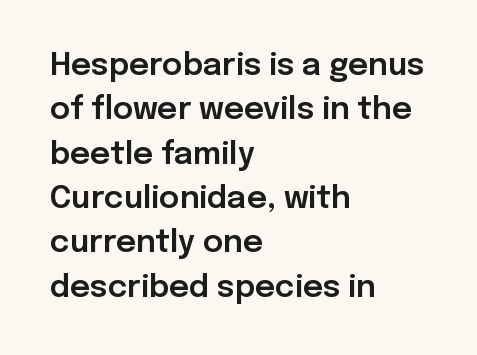
The image shows 31 px sans-serif type, upright; set left-aligned, normal line spacing (1.43x), normal letter spacing, not underlined; low stroke contrast and a medium x-height.
